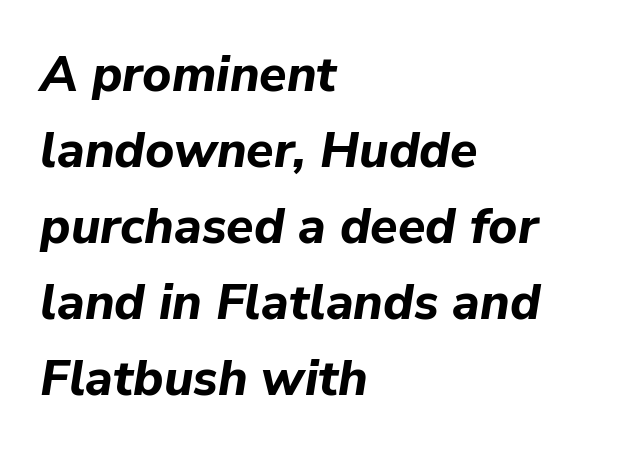
Q: Is the text bold? A: Yes.
Q: Is the text italic (slanted)? A: Yes, it leans right by about 9 degrees.
Q: Is the text underlined? A: No.
Q: How is the paragraph aligned? A: Left-aligned.
Q: Is the spacing between letters normal or unusually wide? A: Normal.
Q: Is the spacing between lines tight, normal or loose? A: Normal.
Q: Width (condensed, normal, or wide)? A: Normal.
Q: Stroke contrast? A: Low.
Q: x-height? A: Medium.
Q: Monospaced? A: No.
